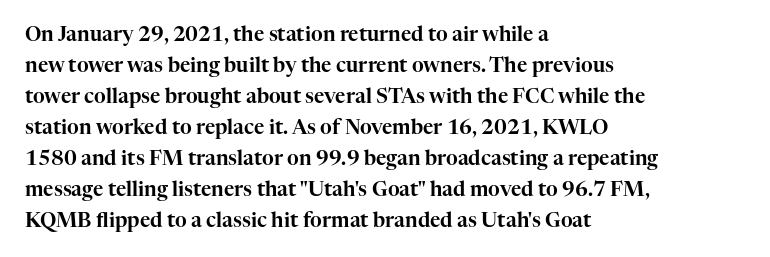
Layout note: lines flush left. Designer's note — italics off, roman on. The baseline area is clear. Reading down the column, the eye jumps a familiar distance to each next line. Default kerning and tracking; the words read as compact shapes.
